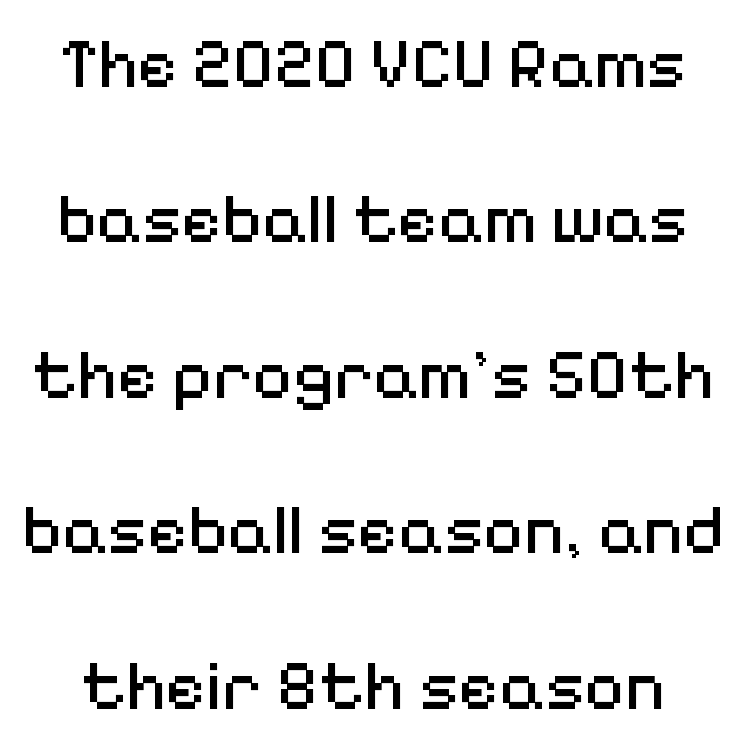
Q: Is the text bold? A: No.
Q: Is the text italic (slanted)? A: No, it is upright.
Q: Is the typeface a serif or a sans-serif typeface? A: Sans-serif.
Q: Is the text underlined? A: No.
Q: Is the spacing between letters normal or unusually wide? A: Normal.
Q: Is the spacing between lines tight, normal or loose? A: Loose.
Q: Width (condensed, normal, or wide)? A: Normal.
Q: Stroke contrast? A: Medium.
Q: x-height? A: Medium.
Q: Monospaced? A: No.
